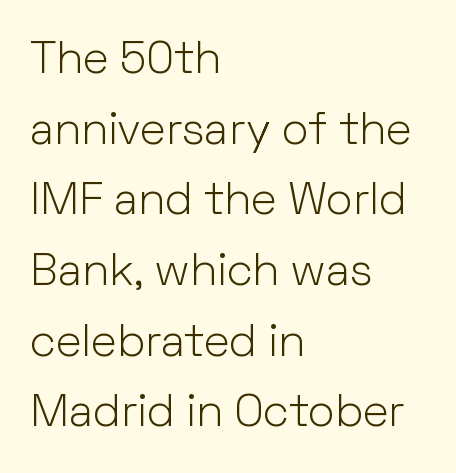
The image shows 45 px light sans-serif type, upright; set left-aligned, normal line spacing (1.57x), normal letter spacing, not underlined; low stroke contrast and a medium x-height.
